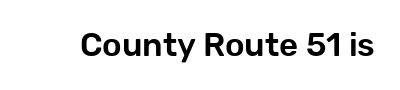
Is the letter spacing exaggerated? No — it looks like the ordinary default. A clean baseline with only descenders dipping below it. Is this a sans? Yes — the strokes have no serifs. Character widths vary here, with narrow letters taking less room than wide ones. Unlike italic type, these characters show no tilt at all.
